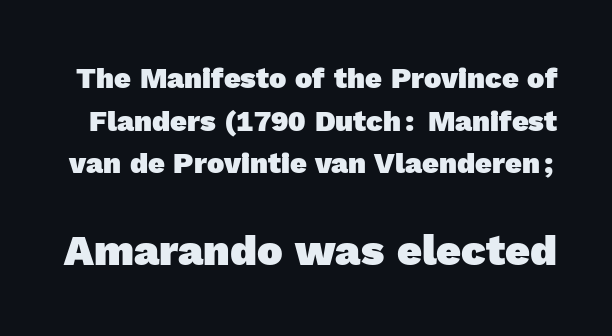
How would I describe the line gaps? Plain and ordinary. Each letter keeps its own natural width here, so spacing adapts to shape. Clear beneath every line of the passage. Students, note that the glyphs here touch the page at normal intervals.
